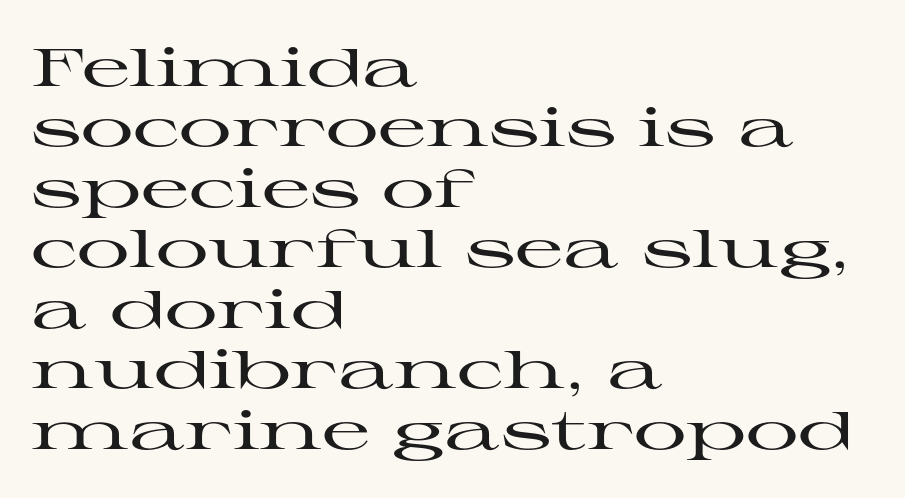
The image shows 53 px wide serif type, upright; set left-aligned, tight line spacing (1.14x), normal letter spacing, not underlined; high stroke contrast and a medium x-height.
